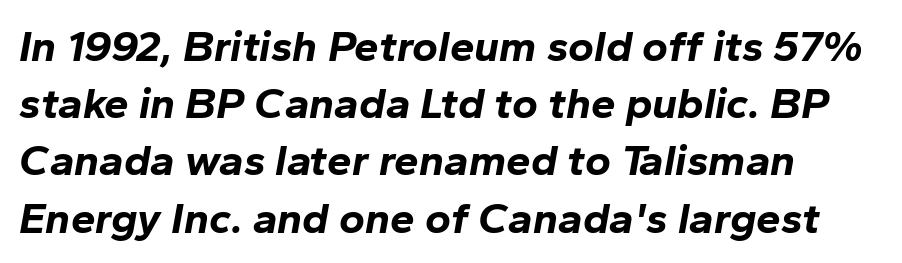
{"italic": "yes", "lean": "right", "slant_degrees": 10, "bold": "yes", "weight": "bold", "width": "normal", "stroke_contrast": "low", "x_height": "medium", "monospaced": "no", "underline": "no", "align": "left", "line_spacing": "normal", "line_spacing_ratio": 1.3, "letter_spacing": "normal", "letter_spacing_em": 0.0, "glyph_px": 44}
